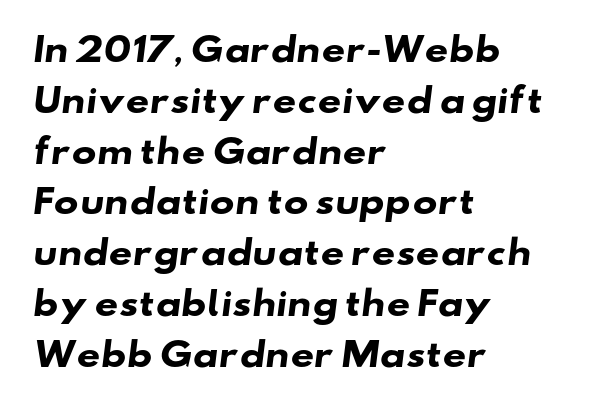
Q: Is the text bold? A: Yes.
Q: Is the typeface a serif or a sans-serif typeface? A: Sans-serif.
Q: Is the text underlined? A: No.
Q: How is the paragraph aligned? A: Left-aligned.
Q: Is the spacing between letters normal or unusually wide? A: Normal.
Q: Is the spacing between lines tight, normal or loose? A: Normal.
Q: Width (condensed, normal, or wide)? A: Wide.
Q: Stroke contrast? A: Low.
Q: x-height? A: Small.
Q: Monospaced? A: No.
